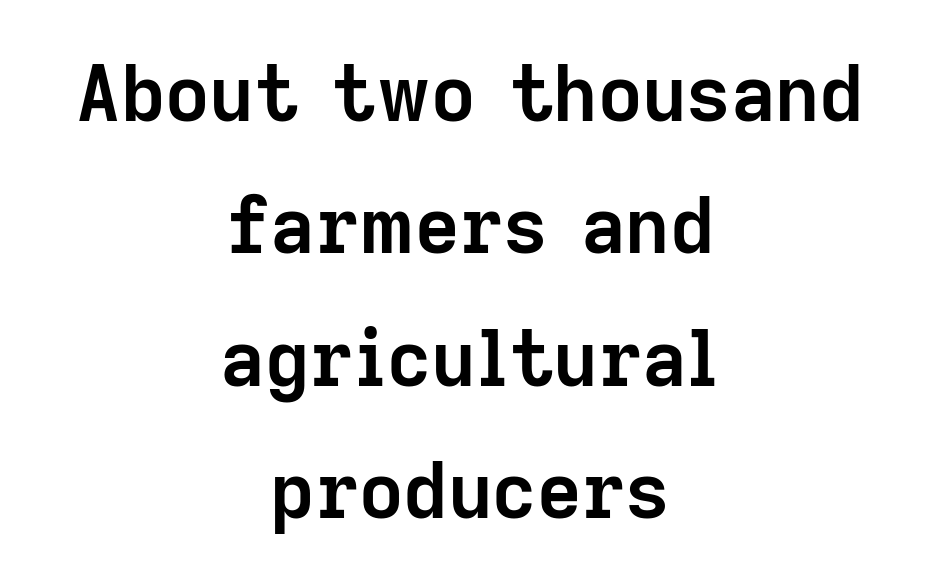
Q: Is the text bold? A: Yes.
Q: Is the text italic (slanted)? A: No, it is upright.
Q: Is the typeface a serif or a sans-serif typeface? A: Sans-serif.
Q: Is the text underlined? A: No.
Q: How is the paragraph aligned? A: Centered.
Q: Is the spacing between letters normal or unusually wide? A: Normal.
Q: Width (condensed, normal, or wide)? A: Normal.
Q: Stroke contrast? A: Low.
Q: x-height? A: Medium.
Q: Monospaced? A: No.
